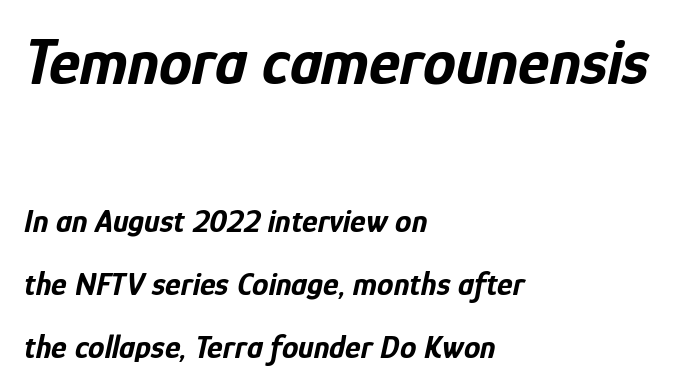
Horizontally, the lines are justified to the leading edge only. These two chunks differ in scale, with the top chunk taking the larger measure. There is no visible air inserted between adjacent glyphs. Clear beneath every line of the passage. The rendering uses natural spacing where letterforms have individual widths.
